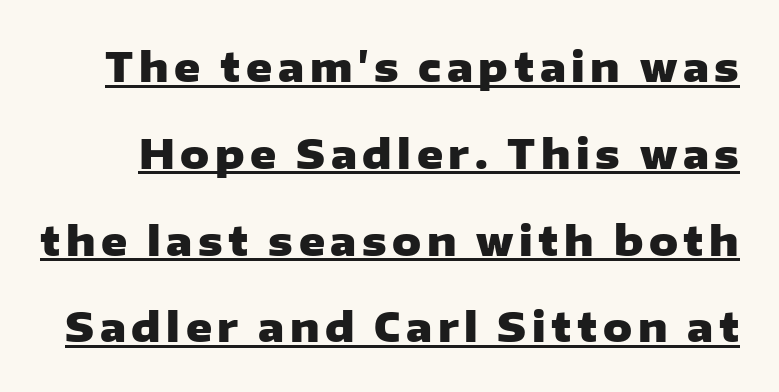
The image shows 40 px heavy, wide sans-serif type, upright; set loose line spacing (2.17x), underlined; low stroke contrast and a medium x-height.
